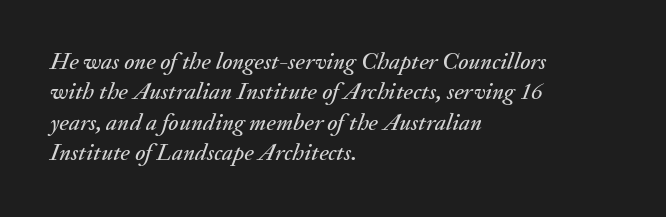
Q: Is the text italic (slanted)? A: Yes, it leans right by about 20 degrees.
Q: Is the text underlined? A: No.
Q: How is the paragraph aligned? A: Left-aligned.
Q: Is the spacing between letters normal or unusually wide? A: Normal.
Q: Is the spacing between lines tight, normal or loose? A: Normal.
